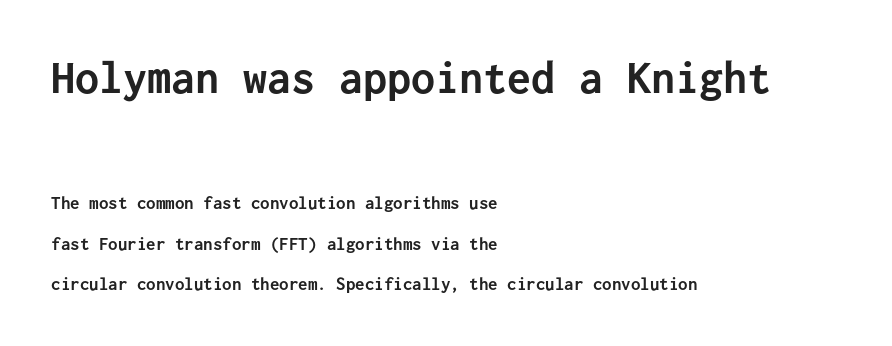
Spacing between characters is what you'd get straight out of the box. What weight is shown? A full bold with thick strokes. These lines stack with their left ends in a neat column. Typographically, this falls in the sans-serif category. Each row of text sits above clean, open space.
